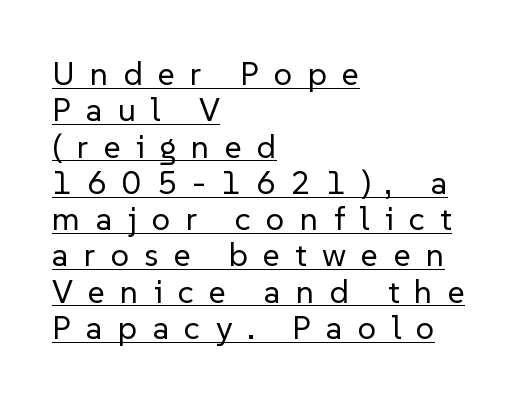
The image shows 33 px regular-weight sans-serif type, upright; set left-aligned, tight line spacing (1.1x), unusually wide letter spacing (+0.46 em), underlined; low stroke contrast and a medium x-height.
